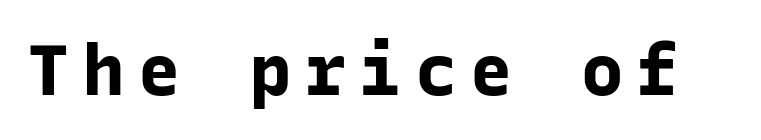
Q: Is the text bold? A: Yes.
Q: Is the text italic (slanted)? A: No, it is upright.
Q: Is the typeface a serif or a sans-serif typeface? A: Sans-serif.
Q: Is the text underlined? A: No.
Q: Width (condensed, normal, or wide)? A: Normal.
Q: Stroke contrast? A: Low.
Q: x-height? A: Medium.
Q: Monospaced? A: Yes.
